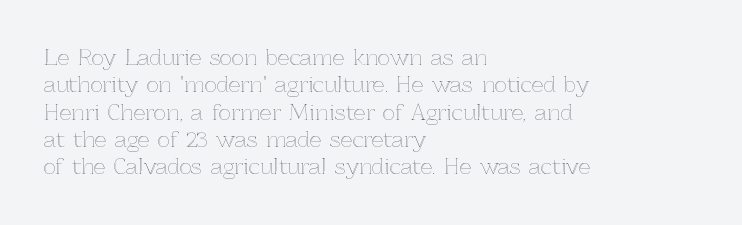
The image shows 21 px text type, upright; set left-aligned, normal line spacing (1.3x), normal letter spacing, not underlined.
